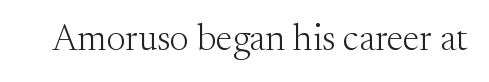
A typesetter would call this proportional, since set widths differ per character. The gaps between neighbouring characters are ordinary and unremarkable. The text was rendered using a seriffed face with decorative stroke endings. Nobody drew a line under any word here. Weight: regular or lighter.
